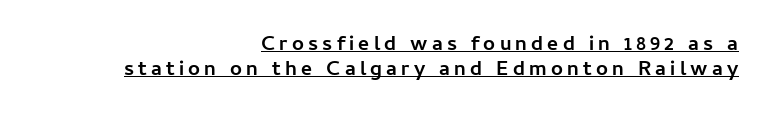
Q: Is the text bold? A: Yes.
Q: Is the text italic (slanted)? A: No, it is upright.
Q: Is the text underlined? A: Yes.
Q: How is the paragraph aligned? A: Right-aligned.
Q: Is the spacing between letters normal or unusually wide? A: Unusually wide.
